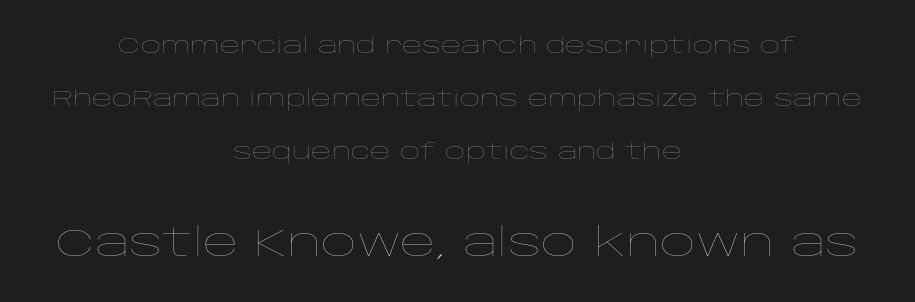
The image shows 39 px thin, wide type, upright; set centered, loose line spacing (2.41x), normal letter spacing, not underlined; the second (bottom) block is 1.77x larger; low stroke contrast and a large x-height.
